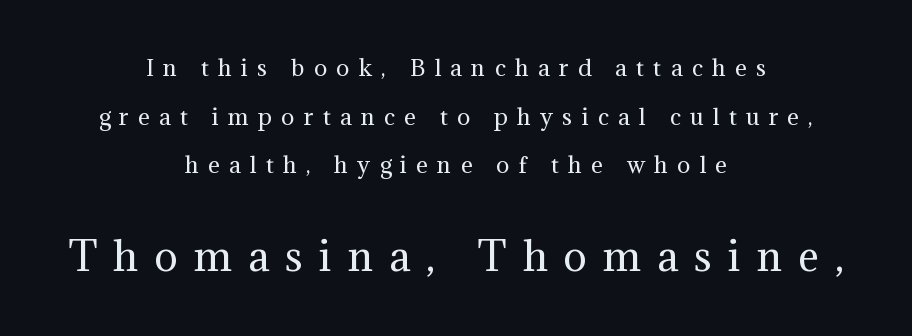
Posture: vertical. The type family on display is of the serif kind. The typeface has the unassuming heft of standard copy or less. The typesetter chose a symmetrical, centered arrangement here.
